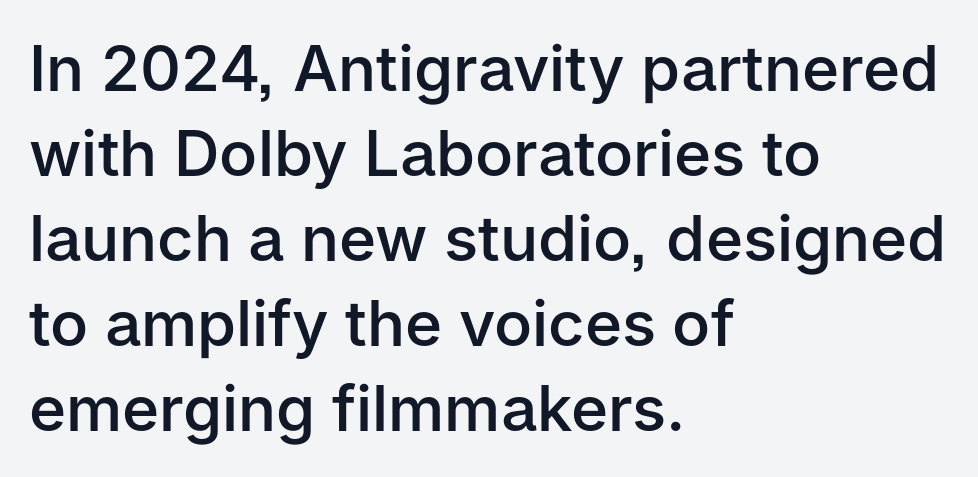
Q: Is the text bold? A: Semi-bold.
Q: Is the text italic (slanted)? A: No, it is upright.
Q: Is the typeface a serif or a sans-serif typeface? A: Sans-serif.
Q: Is the text underlined? A: No.
Q: How is the paragraph aligned? A: Left-aligned.
Q: Is the spacing between letters normal or unusually wide? A: Normal.
Q: Is the spacing between lines tight, normal or loose? A: Normal.
Q: Width (condensed, normal, or wide)? A: Normal.
Q: Stroke contrast? A: Low.
Q: x-height? A: Medium.
Q: Monospaced? A: No.
